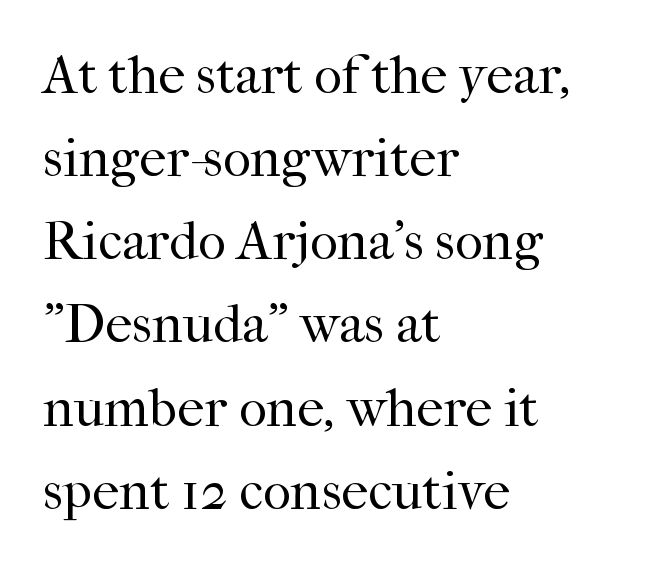
The paragraph has a hard left edge and a soft right edge. What kind of face is this? One with serifs. Is this a fixed-width face? No — the glyphs have proportional, varying widths. Unbolded letterforms with no extra heft. In terms of posture, this sample is upright. Descenders hang freely into open space.
